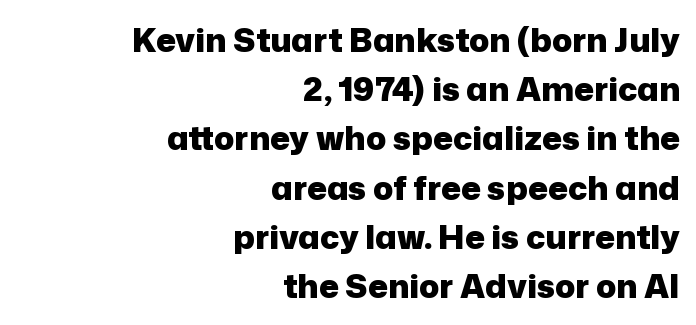
{"serif": "no", "italic": "no", "bold": "yes", "weight": "heavy", "width": "normal", "stroke_contrast": "low", "x_height": "medium", "monospaced": "no", "underline": "no", "align": "right", "line_spacing": "normal", "line_spacing_ratio": 1.49, "letter_spacing": "normal", "letter_spacing_em": 0.0, "glyph_px": 33}
